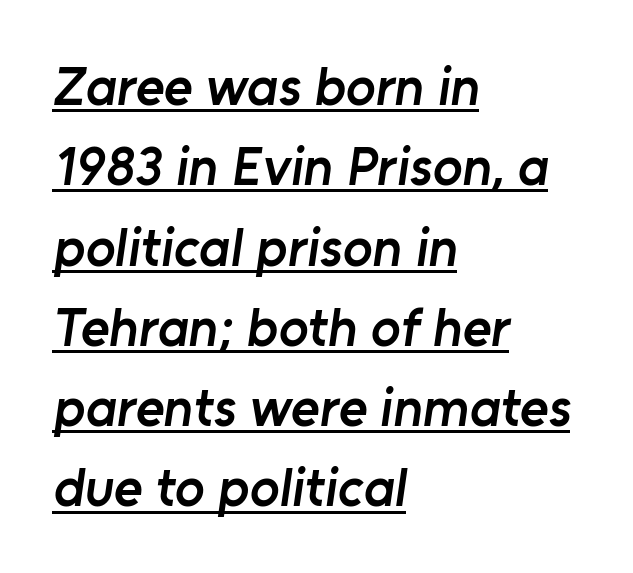
{"serif": "no", "bold": "semi", "weight": "semibold", "width": "normal", "stroke_contrast": "low", "x_height": "medium", "monospaced": "no", "underline": "yes", "align": "left", "line_spacing": "normal", "line_spacing_ratio": 1.46, "letter_spacing": "normal", "letter_spacing_em": 0.0, "glyph_px": 55}
